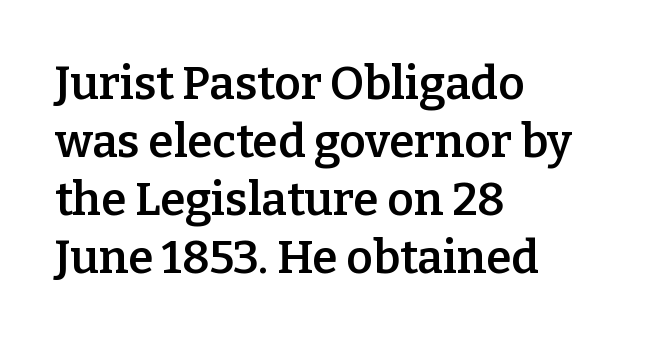
{"serif": "yes", "italic": "no", "bold": "semi", "weight": "semibold", "width": "normal", "stroke_contrast": "low", "x_height": "medium", "monospaced": "no", "underline": "no", "align": "left", "line_spacing": "normal", "line_spacing_ratio": 1.26, "letter_spacing": "normal", "letter_spacing_em": 0.0, "glyph_px": 46}
